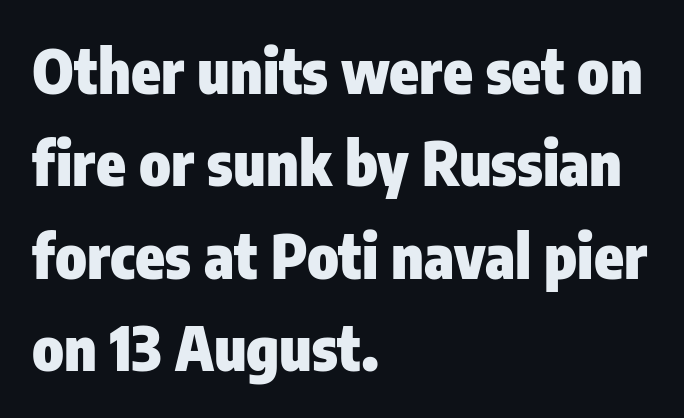
Q: Is the text bold? A: Yes.
Q: Is the text italic (slanted)? A: No, it is upright.
Q: Is the typeface a serif or a sans-serif typeface? A: Sans-serif.
Q: Is the text underlined? A: No.
Q: How is the paragraph aligned? A: Left-aligned.
Q: Is the spacing between letters normal or unusually wide? A: Normal.
Q: Is the spacing between lines tight, normal or loose? A: Normal.
Q: Width (condensed, normal, or wide)? A: Condensed.
Q: Stroke contrast? A: Low.
Q: x-height? A: Medium.
Q: Monospaced? A: No.
